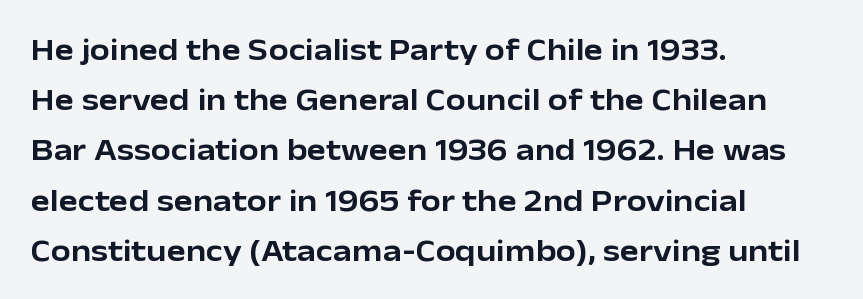
Q: Is the text italic (slanted)? A: No, it is upright.
Q: Is the typeface a serif or a sans-serif typeface? A: Sans-serif.
Q: Is the text underlined? A: No.
Q: How is the paragraph aligned? A: Left-aligned.
Q: Is the spacing between letters normal or unusually wide? A: Normal.
Q: Is the spacing between lines tight, normal or loose? A: Normal.
Q: Width (condensed, normal, or wide)? A: Normal.
Q: Stroke contrast? A: Low.
Q: x-height? A: Medium.
Q: Monospaced? A: No.
